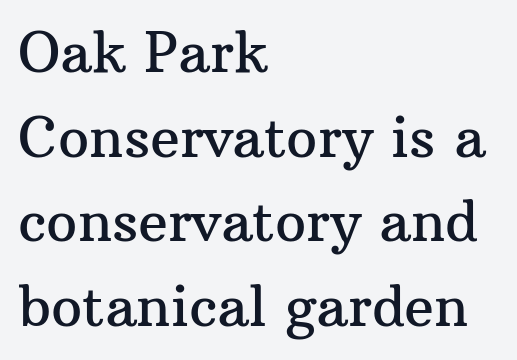
The image shows 55 px serif type, upright; set left-aligned, normal line spacing (1.54x), normal letter spacing, not underlined; medium stroke contrast and a medium x-height.
